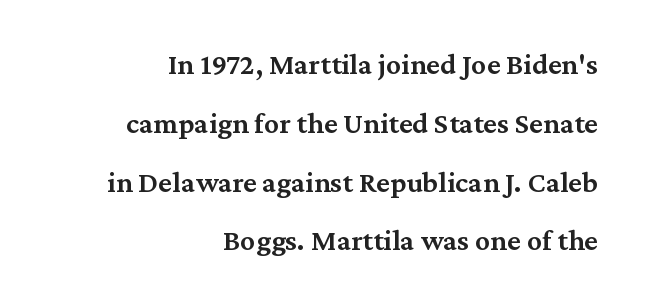
Does the copy run flush right? Yes — the right margin is perfectly even. Nope, not italic — everything's standing straight. A bare baseline throughout the passage. You could not count columns in this text — the font is proportionally spaced.
